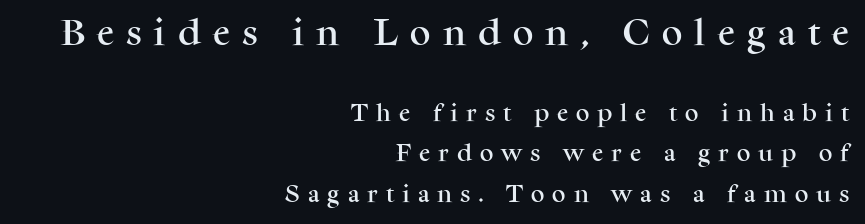
{"serif": "yes", "italic": "no", "width": "normal", "stroke_contrast": "medium", "x_height": "medium", "monospaced": "no", "underline": "no", "align": "right", "line_spacing": "loose", "line_spacing_ratio": 2.15, "letter_spacing": "wide", "letter_spacing_em": 0.42, "larger_block": "first", "size_ratio": 1.53, "glyph_px": 29}
